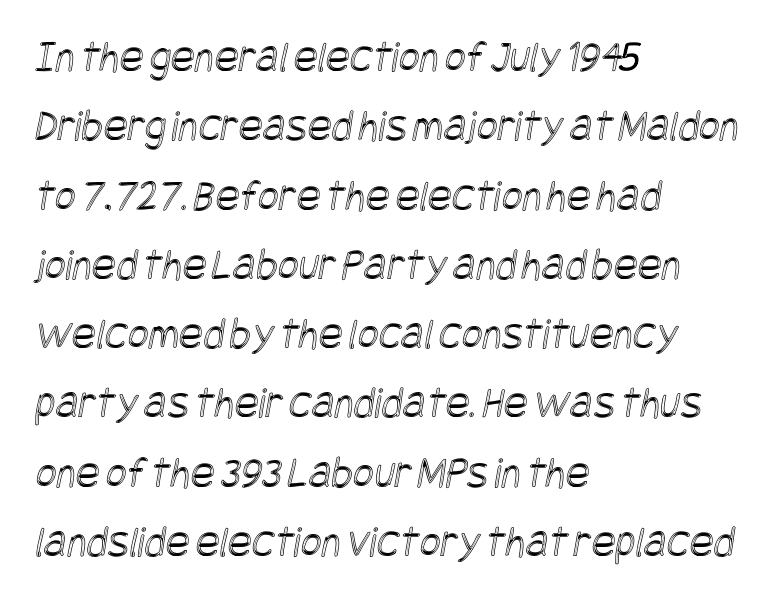
{"width": "condensed", "x_height": "large", "underline": "no", "align": "left", "line_spacing": "normal", "line_spacing_ratio": 1.54, "letter_spacing": "normal", "letter_spacing_em": 0.0, "glyph_px": 45}
